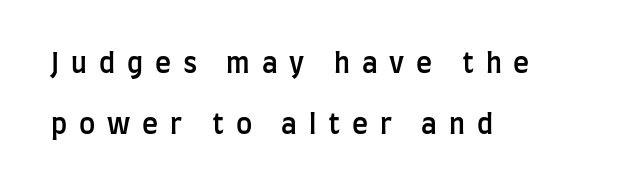
The image shows 27 px text type, upright; set left-aligned, loose line spacing (2.25x), unusually wide letter spacing (+0.44 em), not underlined.
